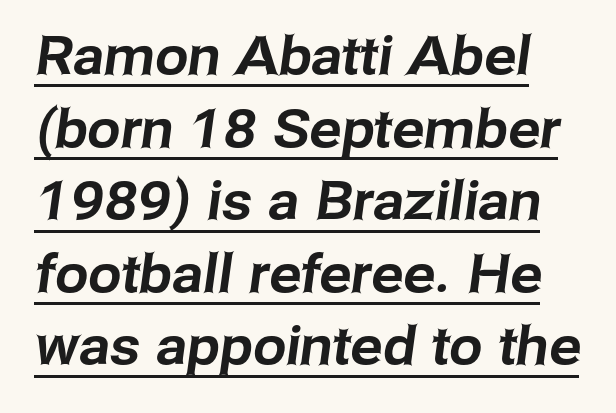
The image shows 53 px sans-serif type; set normal line spacing (1.37x), normal letter spacing, underlined; low stroke contrast and a medium x-height.
